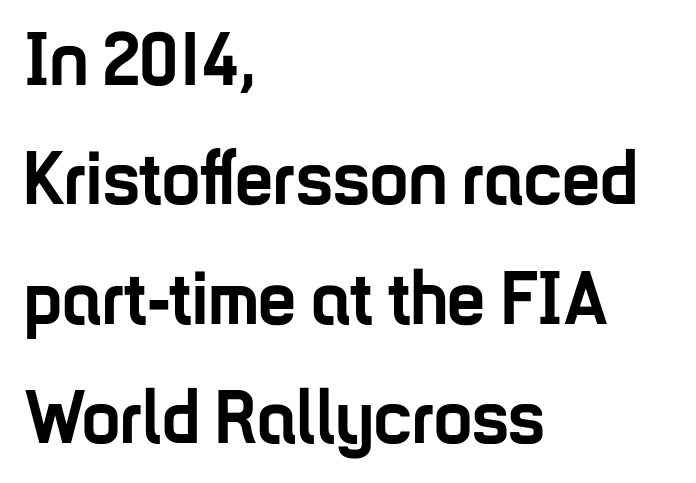
Q: Is the text bold? A: Yes.
Q: Is the text italic (slanted)? A: No, it is upright.
Q: Is the typeface a serif or a sans-serif typeface? A: Sans-serif.
Q: Is the text underlined? A: No.
Q: How is the paragraph aligned? A: Left-aligned.
Q: Is the spacing between letters normal or unusually wide? A: Normal.
Q: Is the spacing between lines tight, normal or loose? A: Normal.
Q: Width (condensed, normal, or wide)? A: Condensed.
Q: Stroke contrast? A: Low.
Q: x-height? A: Medium.
Q: Monospaced? A: No.
